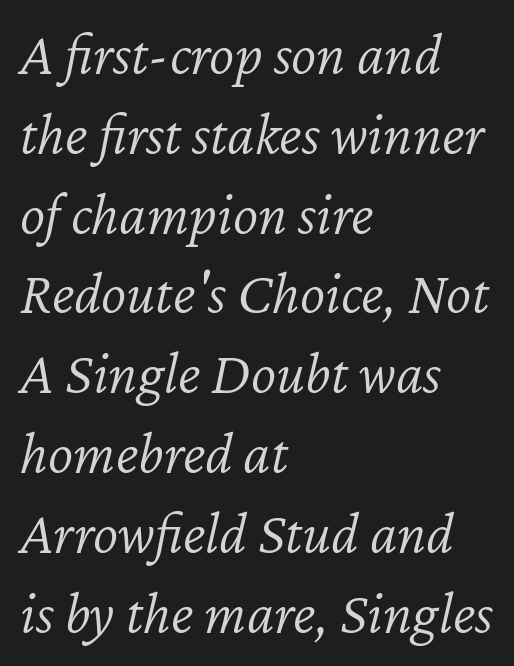
Q: Is the text bold? A: No.
Q: Is the text italic (slanted)? A: Yes, it leans right by about 12 degrees.
Q: Is the text underlined? A: No.
Q: How is the paragraph aligned? A: Left-aligned.
Q: Is the spacing between letters normal or unusually wide? A: Normal.
Q: Is the spacing between lines tight, normal or loose? A: Normal.
Q: Width (condensed, normal, or wide)? A: Normal.
Q: Stroke contrast? A: Low.
Q: x-height? A: Medium.
Q: Monospaced? A: No.
